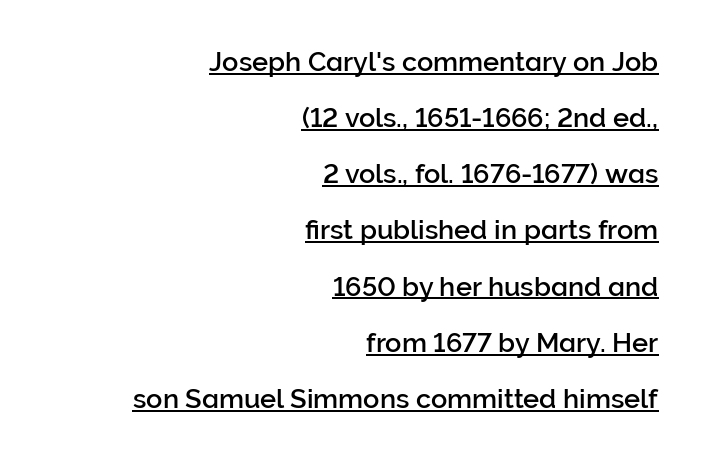
This rendering uses right alignment, leaving the left contour irregular. This sample carries an underscore along the baseline area. In terms of posture, this sample is upright. Notice the wide empty band between every row — that's loose leading.
